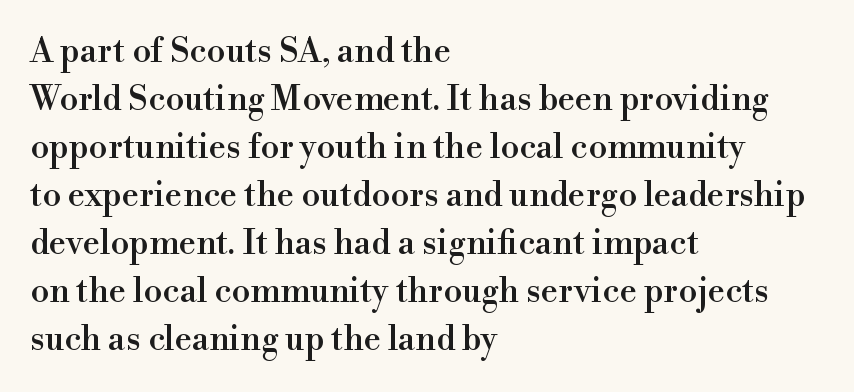
Q: Is the text italic (slanted)? A: No, it is upright.
Q: Is the typeface a serif or a sans-serif typeface? A: Serif.
Q: Is the text underlined? A: No.
Q: How is the paragraph aligned? A: Left-aligned.
Q: Is the spacing between letters normal or unusually wide? A: Normal.
Q: Is the spacing between lines tight, normal or loose? A: Normal.
Q: Width (condensed, normal, or wide)? A: Normal.
Q: Stroke contrast? A: High.
Q: x-height? A: Small.
Q: Monospaced? A: No.
